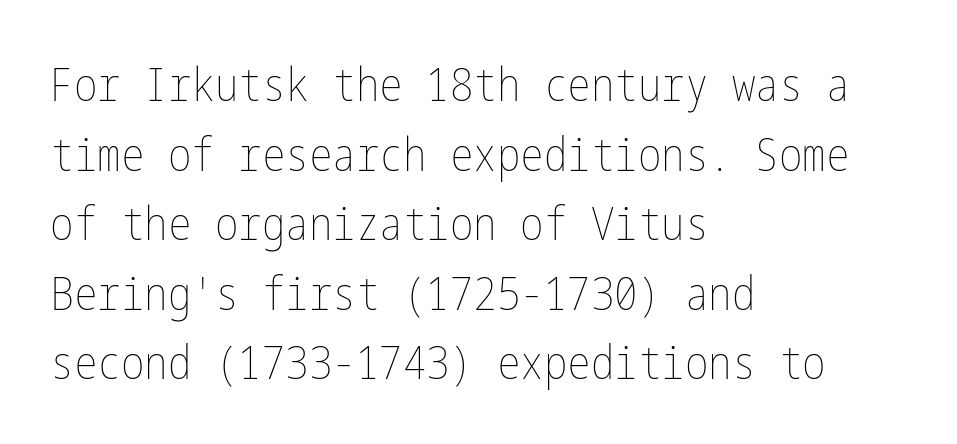
Heaviness? Minimal to ordinary, like unemphasized prose. Leftover space on each line is placed entirely after the last word. Posture: straight, roman, zero tilt. Honestly, the letter spacing is just normal — you wouldn't notice it. This block has exactly the height ordinary leading produces.
